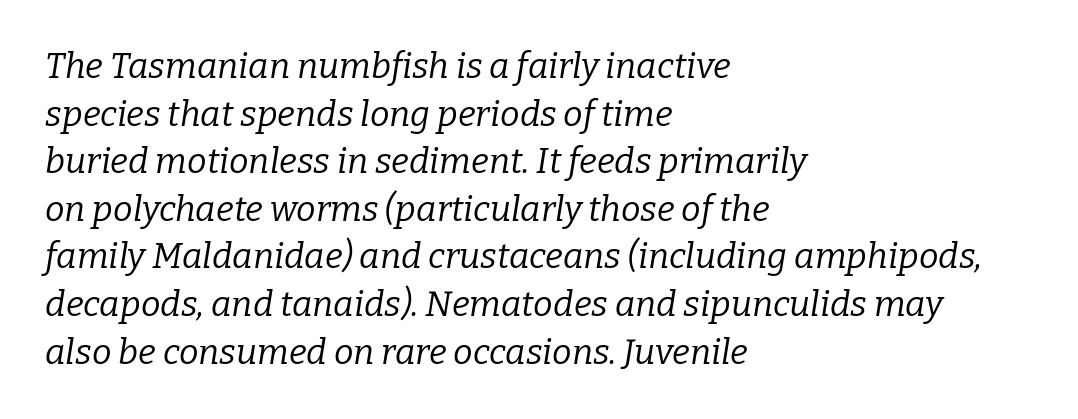
Q: Is the text bold? A: No.
Q: Is the text italic (slanted)? A: Yes, it leans right by about 9 degrees.
Q: Is the typeface a serif or a sans-serif typeface? A: Serif.
Q: Is the text underlined? A: No.
Q: How is the paragraph aligned? A: Left-aligned.
Q: Is the spacing between letters normal or unusually wide? A: Normal.
Q: Is the spacing between lines tight, normal or loose? A: Normal.
Q: Width (condensed, normal, or wide)? A: Normal.
Q: Stroke contrast? A: Low.
Q: x-height? A: Medium.
Q: Monospaced? A: No.
